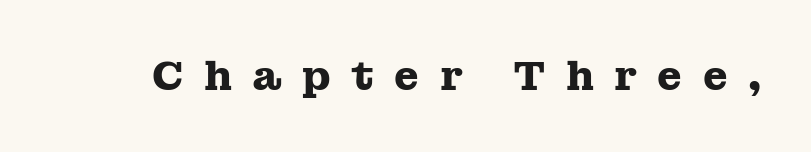
{"serif": "yes", "italic": "no", "bold": "yes", "weight": "heavy", "width": "wide", "stroke_contrast": "medium", "x_height": "medium", "monospaced": "no", "underline": "no", "letter_spacing": "wide", "letter_spacing_em": 0.5, "glyph_px": 40}
